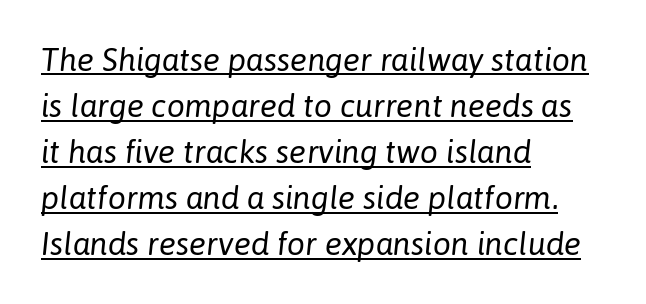
The image shows 32 px regular-weight type, italic (leaning right); set left-aligned, normal line spacing (1.44x), normal letter spacing, underlined; low stroke contrast and a medium x-height.
